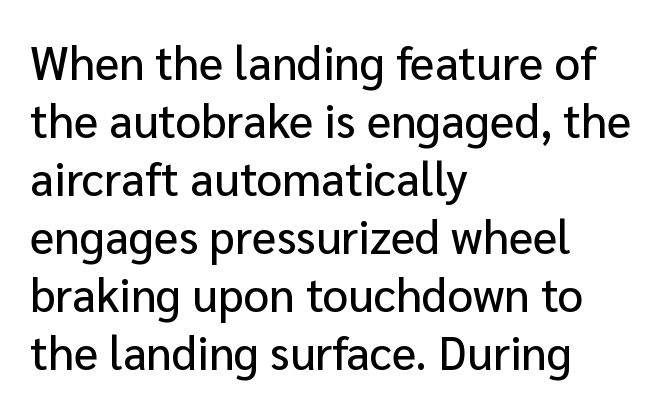
Each line starts at the same left margin while the right side varies. The type is set solid horizontally, with unmodified tracking. It's the straight-up-and-down kind of type. Each letter keeps its own natural width here, so spacing adapts to shape.
